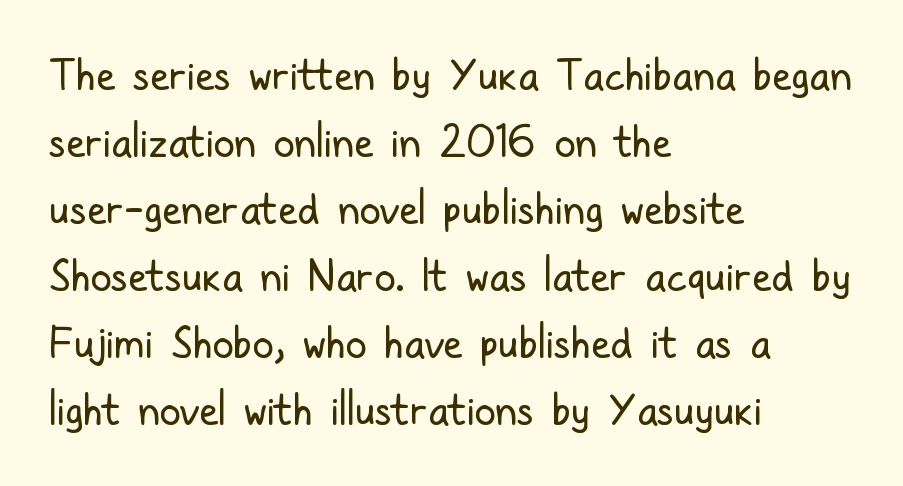
Descenders are the only things crossing below the line. Does the leading feel generous? No, just average. The letters stand straight up with perfectly vertical stems. You could not count columns in this text — the font is proportionally spaced. The line texture is even and compact thanks to regular tracking. To sum up the face: it is a sans, with no serifs.
